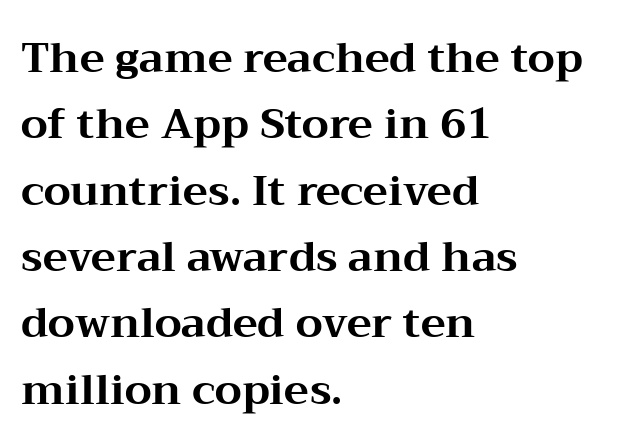
The image shows 42 px bold, wide serif type, upright; set left-aligned, normal line spacing (1.58x), normal letter spacing, not underlined; medium stroke contrast and a medium x-height.
